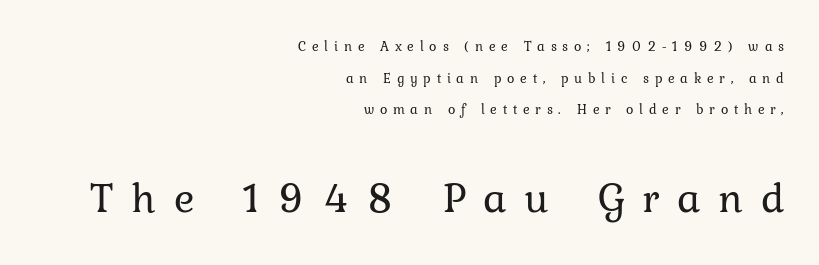
{"serif": "yes", "italic": "no", "bold": "no", "weight": "regular", "width": "normal", "stroke_contrast": "low", "x_height": "medium", "monospaced": "no", "underline": "no", "align": "right", "line_spacing": "loose", "line_spacing_ratio": 2.26, "letter_spacing": "wide", "letter_spacing_em": 0.41, "larger_block": "second", "size_ratio": 3.07, "glyph_px": 43}
